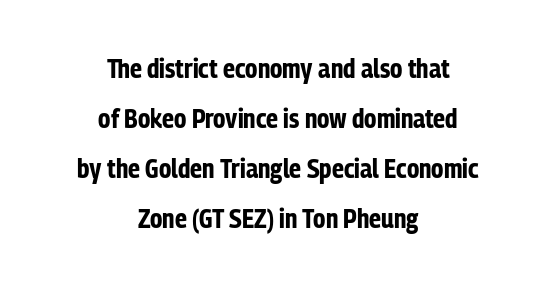
The typography opts for an upright posture over an oblique one. Observe the ordinary spacing: letters are neighbours, not strangers. Weight: bold. Rows of type keep a wide berth in the vertical direction.
